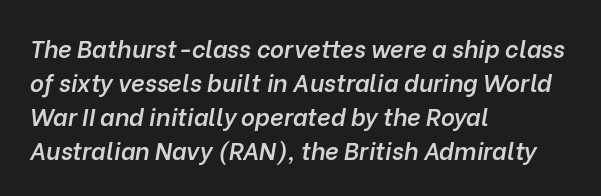
The image shows 24 px text type, italic (leaning right); set left-aligned, normal line spacing (1.41x), normal letter spacing, not underlined.
